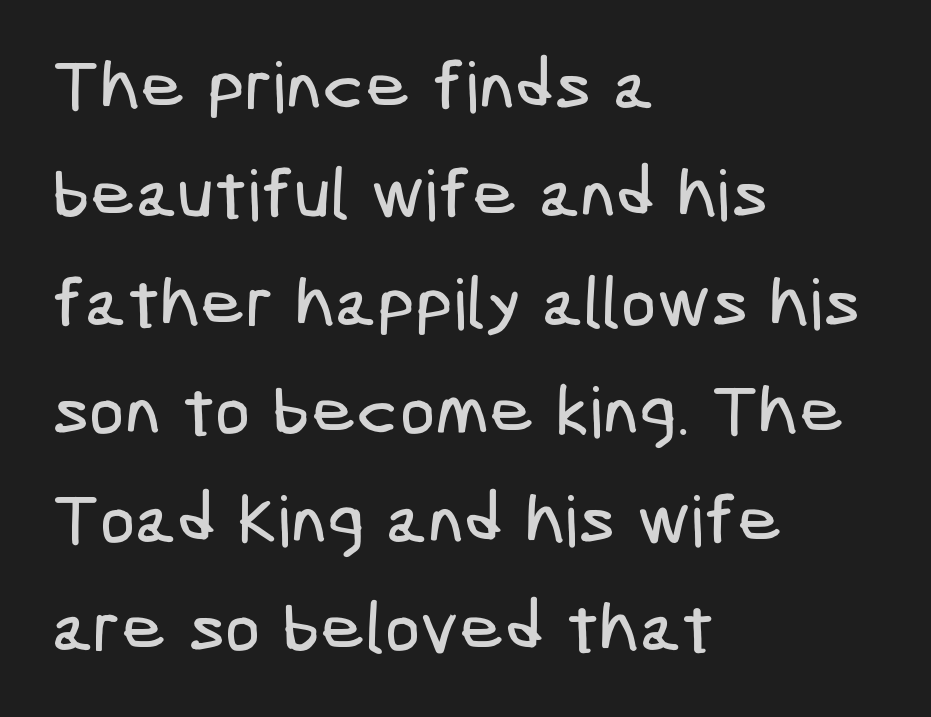
{"serif": "no", "width": "condensed", "stroke_contrast": "low", "x_height": "medium", "underline": "no", "align": "left", "line_spacing": "normal", "line_spacing_ratio": 1.55, "letter_spacing": "normal", "letter_spacing_em": 0.0, "glyph_px": 70}
